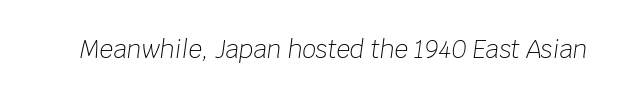
Q: Is the text bold? A: No.
Q: Is the text italic (slanted)? A: Yes, it leans right by about 8 degrees.
Q: Is the text underlined? A: No.
Q: Is the spacing between letters normal or unusually wide? A: Normal.
